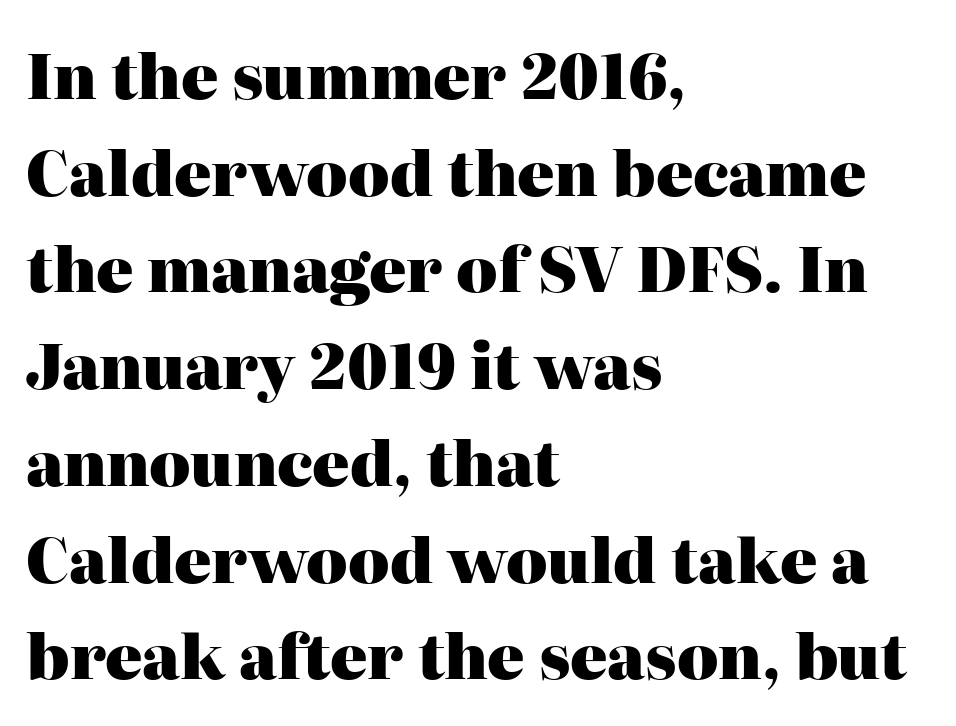
Posture: upright roman. Font category for this specimen: serif. Regular leading. No word sits above an underline. Look at the stroke-to-counter ratio: heavy, a bold.
